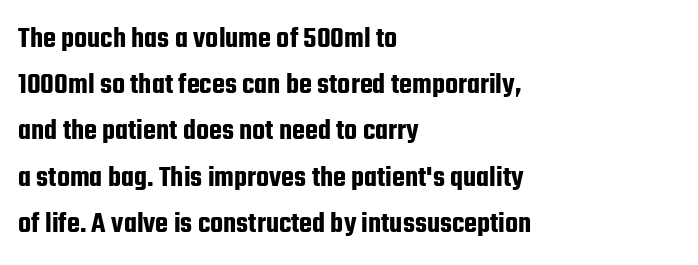
Looks like regular typesetting: each glyph gets only the width it needs. In CSS terms this would be text-align: left. The lettering holds an erect, upright posture throughout. Compared with typical paragraphs, the rows here are spaced about the same. Nothing sits at the stroke ends, so this counts as sans-serif. Does extra space separate the letters? No, they use regular spacing.
